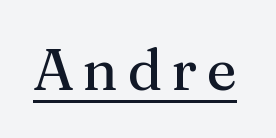
Q: Is the text bold? A: No.
Q: Is the text italic (slanted)? A: No, it is upright.
Q: Is the typeface a serif or a sans-serif typeface? A: Serif.
Q: Is the text underlined? A: Yes.
Q: Width (condensed, normal, or wide)? A: Normal.
Q: Stroke contrast? A: Medium.
Q: x-height? A: Medium.
Q: Monospaced? A: No.
